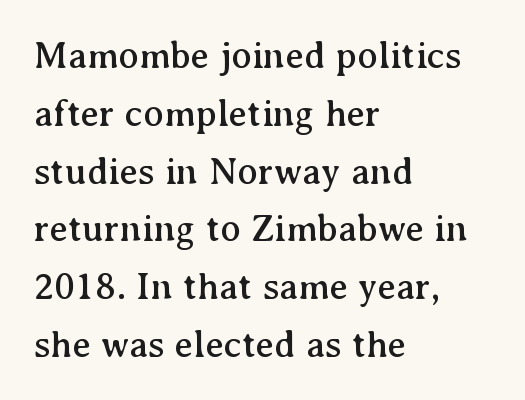
Designer's note — italics off, roman on. If you measured baseline to baseline, you'd find a middling distance. The letters advance in unequal steps, a hallmark of proportional type. The typeface chosen for these lines features serifs.
